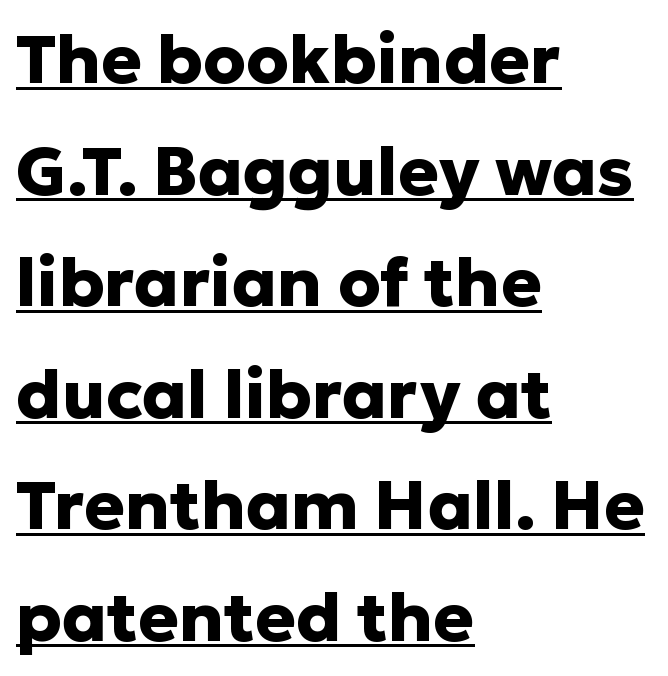
Q: Is the text bold? A: Yes.
Q: Is the text italic (slanted)? A: No, it is upright.
Q: Is the typeface a serif or a sans-serif typeface? A: Sans-serif.
Q: Is the text underlined? A: Yes.
Q: How is the paragraph aligned? A: Left-aligned.
Q: Is the spacing between letters normal or unusually wide? A: Normal.
Q: Is the spacing between lines tight, normal or loose? A: Normal.
Q: Width (condensed, normal, or wide)? A: Normal.
Q: Stroke contrast? A: Low.
Q: x-height? A: Medium.
Q: Monospaced? A: No.
